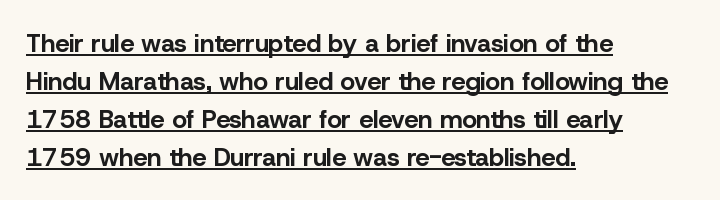
The letters are bold, with thick, heavy strokes. Leading: standard. This sample uses plain, unmodified letter spacing. Caption: multi-line text, flush left, ragged right. Rendered with straight, roman letterforms.
